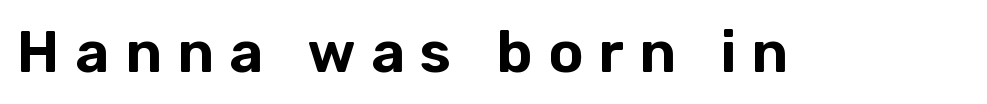
{"serif": "no", "italic": "no", "width": "normal", "stroke_contrast": "low", "x_height": "medium", "monospaced": "no", "underline": "no", "letter_spacing": "wide", "letter_spacing_em": 0.27, "glyph_px": 58}
